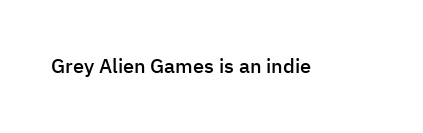
Q: Is the text bold? A: Semi-bold.
Q: Is the text italic (slanted)? A: No, it is upright.
Q: Is the text underlined? A: No.
Q: Is the spacing between letters normal or unusually wide? A: Normal.
